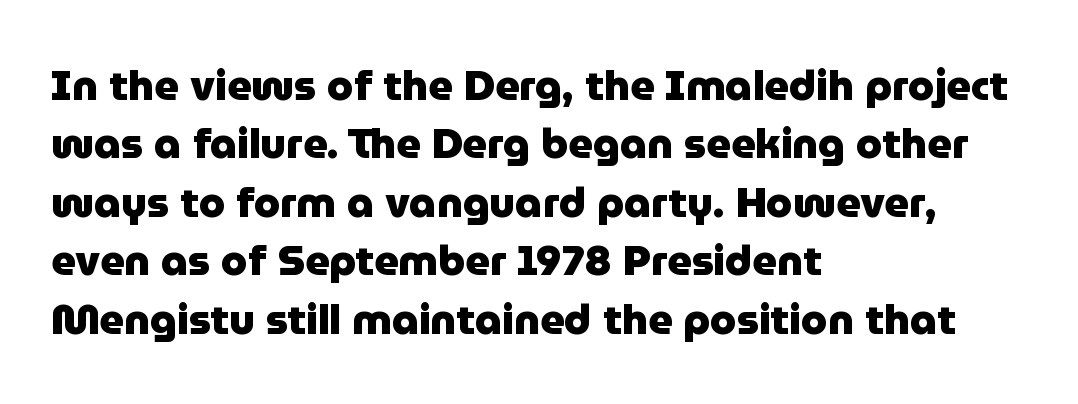
{"serif": "no", "italic": "no", "bold": "yes", "weight": "heavy", "width": "normal", "stroke_contrast": "low", "x_height": "medium", "monospaced": "no", "underline": "no", "align": "left", "line_spacing": "normal", "line_spacing_ratio": 1.39, "letter_spacing": "normal", "letter_spacing_em": 0.0, "glyph_px": 42}
